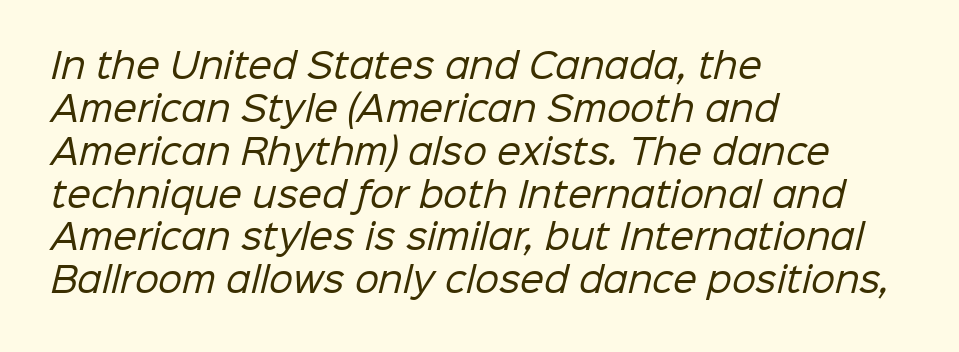
Spacing verdict: proportional, widths tailored to each character. Each line starts at the same left margin while the right side varies. A quiet, ordinary-to-light weight characterises the typeface. Students, observe: this is what conventionally led text looks like. The foot of each line stays bare and open.
